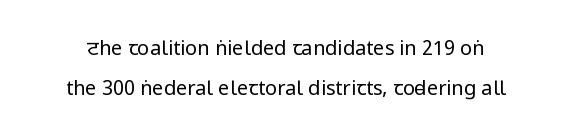
The image shows 20 px text type, upright; set loose line spacing (2.0x), normal letter spacing, not underlined.
